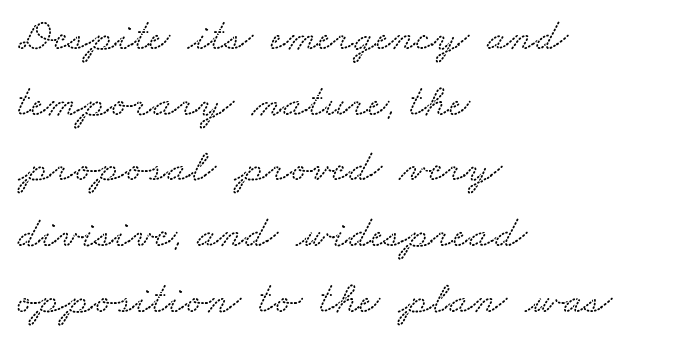
Observe the ordinary spacing: letters are neighbours, not strangers. Short and long lines alike share a common starting point at left. This rendering features lettering with no underline. A serif font was chosen for this passage.
